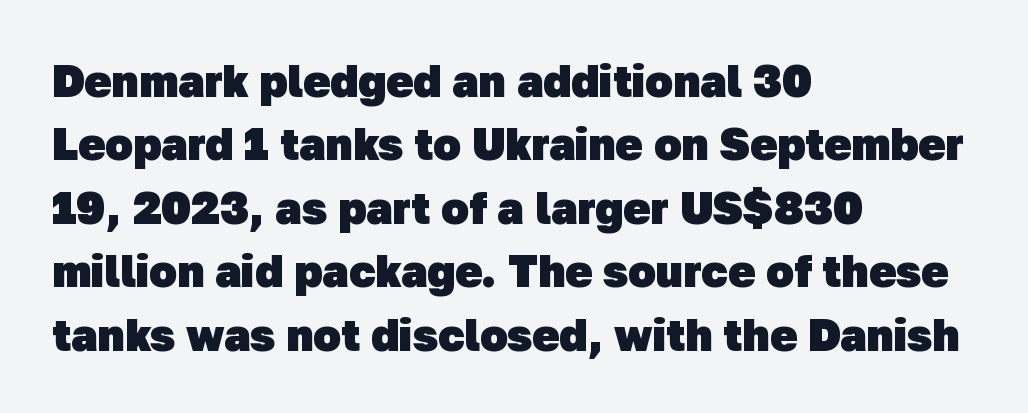
The space between consecutive lines is moderate. The characters display no serif detailing; their extremities are plain. These lines stack with their left ends in a neat column. Heft: maximum for text — a bold. Plain, unruled lines of type.
